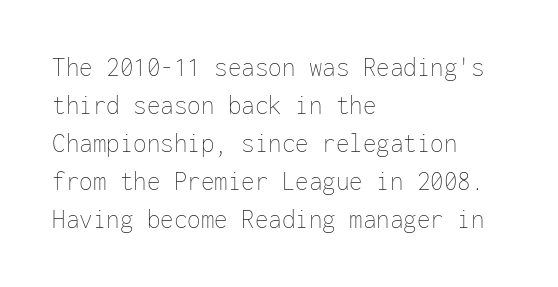
{"italic": "no", "bold": "no", "underline": "no", "align": "left", "line_spacing": "normal", "line_spacing_ratio": 1.41, "letter_spacing": "normal", "letter_spacing_em": 0.0, "glyph_px": 27}
